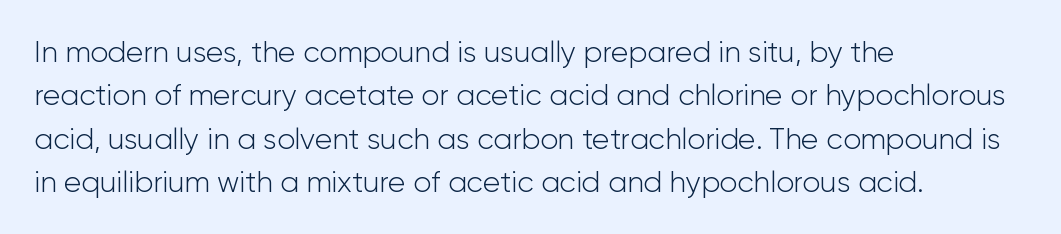
The image shows 29 px light sans-serif type, upright; set left-aligned, normal line spacing (1.5x), normal letter spacing, not underlined; low stroke contrast and a medium x-height.
